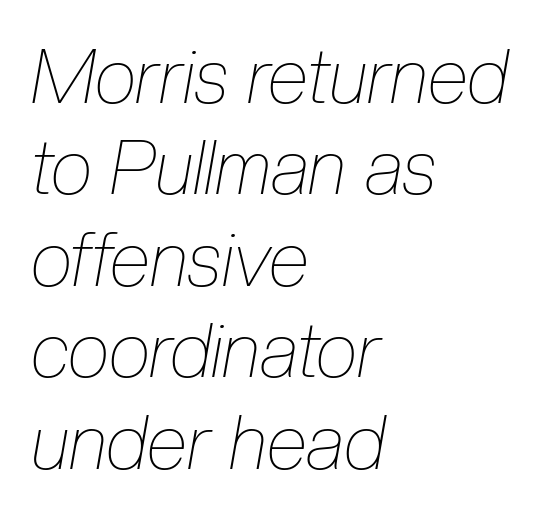
The image shows 75 px thin, condensed type, italic (leaning right); set left-aligned, line spacing 1.22x, normal letter spacing, not underlined; low stroke contrast and a medium x-height.
